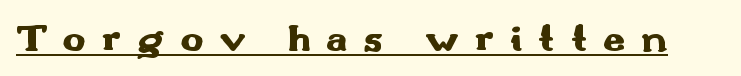
Q: Is the text bold? A: Yes.
Q: Is the text italic (slanted)? A: No, it is upright.
Q: Is the typeface a serif or a sans-serif typeface? A: Sans-serif.
Q: Is the text underlined? A: Yes.
Q: Is the spacing between letters normal or unusually wide? A: Unusually wide.
Q: Width (condensed, normal, or wide)? A: Wide.
Q: Stroke contrast? A: Medium.
Q: x-height? A: Small.
Q: Monospaced? A: No.
